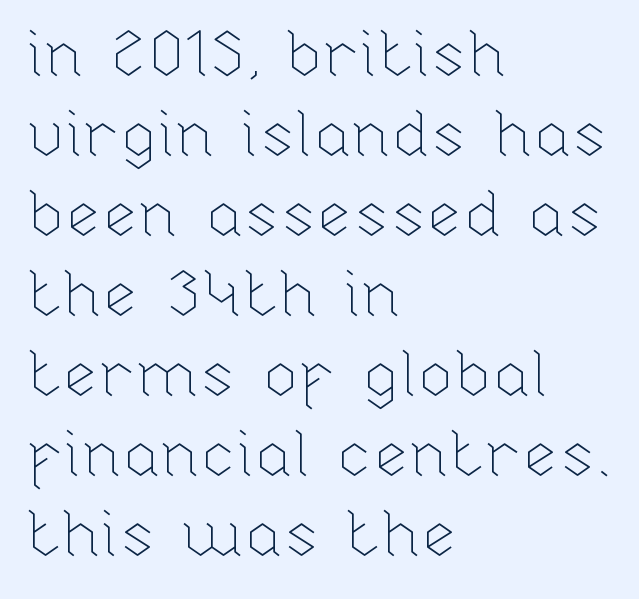
The image shows 65 px thin type, upright; set left-aligned, line spacing 1.23x, normal letter spacing, not underlined; low stroke contrast and a medium x-height.
